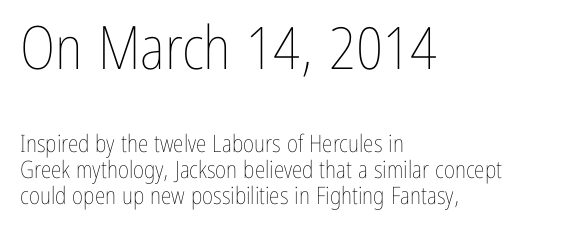
Q: Is the text bold? A: No.
Q: Is the text italic (slanted)? A: No, it is upright.
Q: Is the text underlined? A: No.
Q: How is the paragraph aligned? A: Left-aligned.
Q: Is the spacing between letters normal or unusually wide? A: Normal.
Q: Is the spacing between lines tight, normal or loose? A: Tight.
Q: Which block of text is set in a larger size, the first (top) or the second (bottom)? A: The first (top) one.
Q: Width (condensed, normal, or wide)? A: Condensed.
Q: Stroke contrast? A: Low.
Q: x-height? A: Medium.
Q: Monospaced? A: No.
